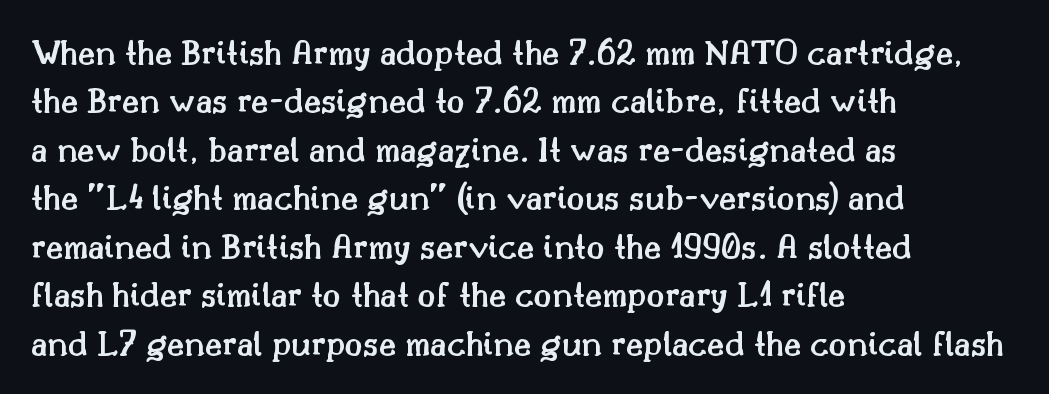
Q: Is the text bold? A: Semi-bold.
Q: Is the text italic (slanted)? A: No, it is upright.
Q: Is the typeface a serif or a sans-serif typeface? A: Serif.
Q: Is the text underlined? A: No.
Q: How is the paragraph aligned? A: Left-aligned.
Q: Is the spacing between letters normal or unusually wide? A: Normal.
Q: Is the spacing between lines tight, normal or loose? A: Normal.
Q: Width (condensed, normal, or wide)? A: Normal.
Q: Stroke contrast? A: Medium.
Q: x-height? A: Small.
Q: Monospaced? A: No.
